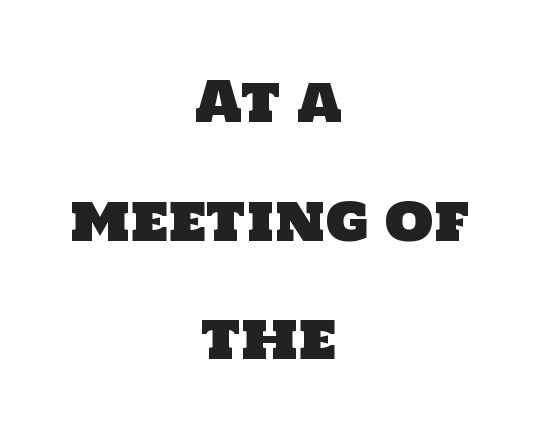
If you measured baseline to baseline, you'd find a long distance. Compared with a flush-left layout, this one balances lines on the center instead. Honestly, there is no underline to notice here at all. In terms of letterform style, serifs are entirely absent.
